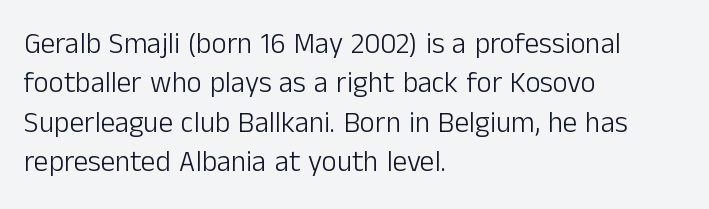
The string is rendered with underlining switched off. Summary of vertical rhythm: regular, with standard interline spacing. Typographically, this falls in the sans-serif category. Typeset ragged right — the left edge is the straight one.
